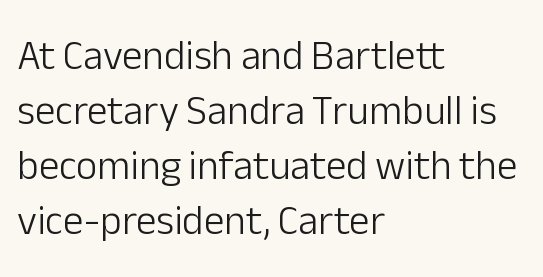
The image shows 41 px light sans-serif type, upright; set left-aligned, normal line spacing (1.34x), normal letter spacing, not underlined; low stroke contrast and a medium x-height.
